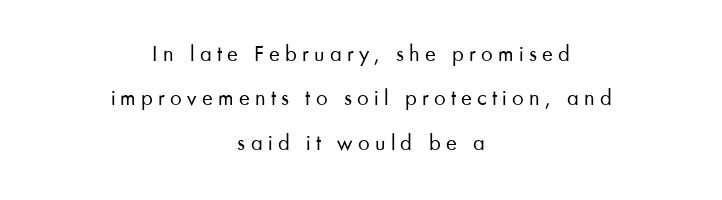
The image shows 23 px text type, upright; set centered, loose line spacing (1.93x), unusually wide letter spacing (+0.23 em), not underlined.
